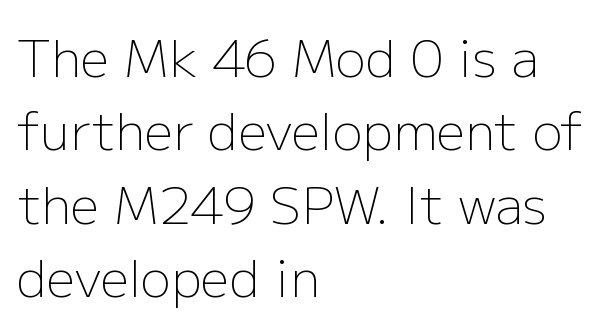
Q: Is the text bold? A: No.
Q: Is the text italic (slanted)? A: No, it is upright.
Q: Is the typeface a serif or a sans-serif typeface? A: Sans-serif.
Q: Is the text underlined? A: No.
Q: How is the paragraph aligned? A: Left-aligned.
Q: Is the spacing between letters normal or unusually wide? A: Normal.
Q: Is the spacing between lines tight, normal or loose? A: Normal.
Q: Width (condensed, normal, or wide)? A: Normal.
Q: Stroke contrast? A: Low.
Q: x-height? A: Medium.
Q: Monospaced? A: No.
